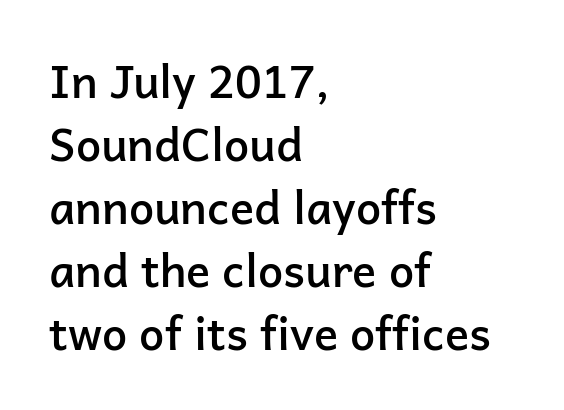
The image shows 45 px semibold sans-serif type, upright; set left-aligned, normal line spacing (1.4x), normal letter spacing, not underlined; low stroke contrast and a medium x-height.
